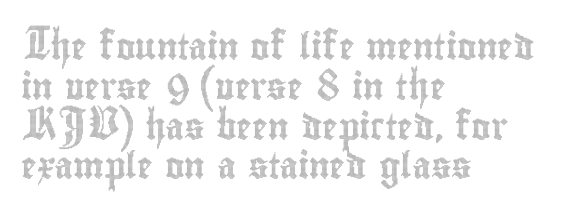
The image shows 26 px text type, upright; set left-aligned, normal line spacing (1.53x), normal letter spacing, not underlined.
